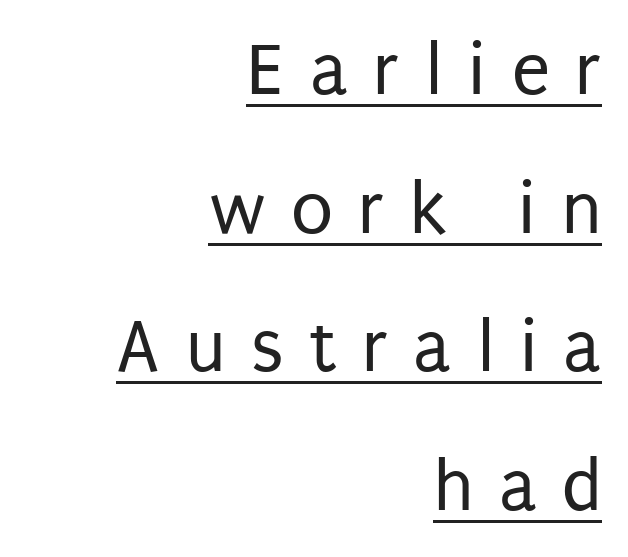
The image shows 77 px regular-weight, condensed sans-serif type, upright; set right-aligned, line spacing 1.8x, unusually wide letter spacing (+0.33 em), underlined; low stroke contrast and a large x-height.
